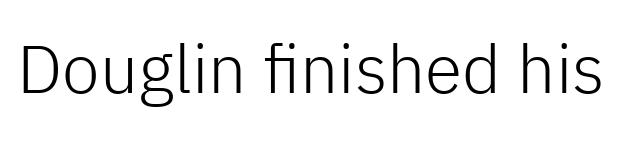
{"serif": "no", "italic": "no", "bold": "no", "weight": "light", "width": "normal", "stroke_contrast": "low", "x_height": "medium", "monospaced": "no", "underline": "no", "letter_spacing": "normal", "letter_spacing_em": 0.0, "glyph_px": 68}
